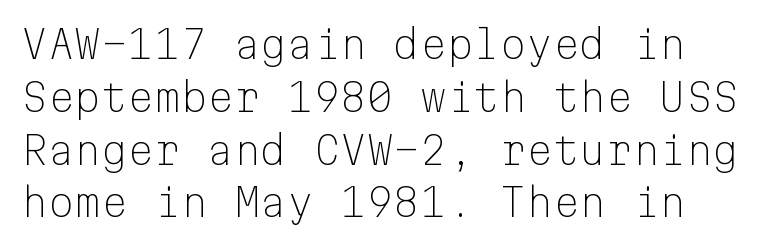
{"serif": "no", "italic": "no", "bold": "no", "weight": "light", "width": "normal", "stroke_contrast": "low", "x_height": "medium", "monospaced": "yes", "underline": "no", "line_spacing": "normal", "line_spacing_ratio": 1.39, "letter_spacing": "normal", "letter_spacing_em": 0.0, "glyph_px": 38}
